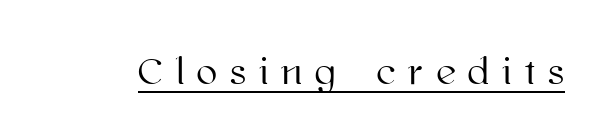
Proportional: the letters do not fall into vertical columns. Someone cranked the tracking dial way up on this one. Caption: lettering with a line underneath. Is there any slant? The stems are plumb.
